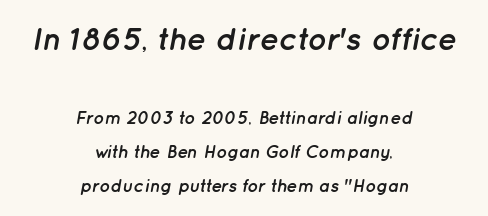
Q: Is the text bold? A: Yes.
Q: Is the text italic (slanted)? A: Yes, it leans right by about 12 degrees.
Q: Is the text underlined? A: No.
Q: How is the paragraph aligned? A: Centered.
Q: Is the spacing between letters normal or unusually wide? A: Normal.
Q: Is the spacing between lines tight, normal or loose? A: Loose.
Q: Which block of text is set in a larger size, the first (top) or the second (bottom)? A: The first (top) one.
Q: Width (condensed, normal, or wide)? A: Normal.
Q: Stroke contrast? A: Low.
Q: x-height? A: Medium.
Q: Monospaced? A: No.
